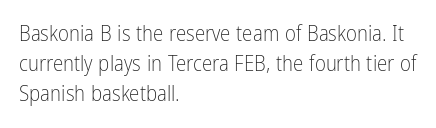
Quick note: interline space is typical. Nothing unusual about the tracking: characters are spaced as the font intends. Unmarked baselines from the first word to the last. No italicization has been applied; the sample stays upright.
